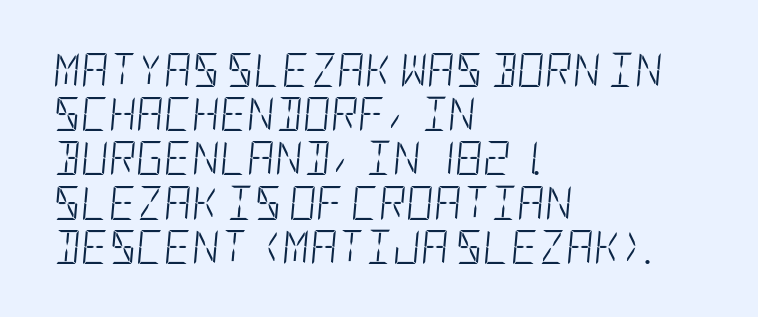
The image shows 34 px light, condensed type, italic (leaning right); set left-aligned, normal line spacing (1.3x), normal letter spacing, not underlined; low stroke contrast and a large x-height.
